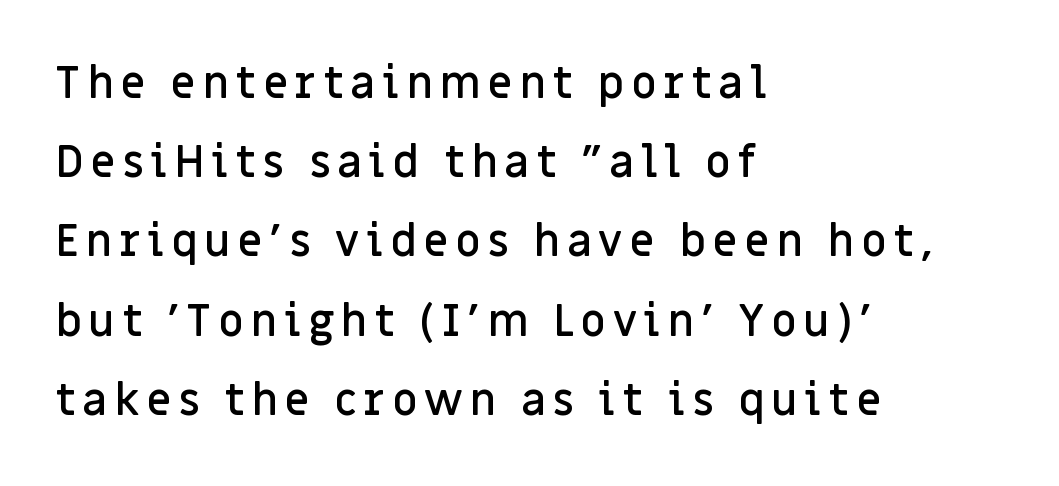
{"serif": "no", "italic": "no", "bold": "semi", "weight": "semibold", "width": "normal", "stroke_contrast": "low", "x_height": "large", "monospaced": "no", "underline": "no", "align": "left", "line_spacing_ratio": 1.8, "glyph_px": 44}
